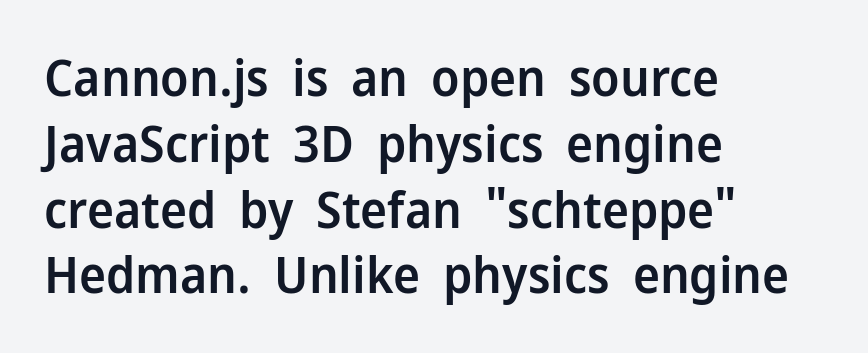
Q: Is the text bold? A: Semi-bold.
Q: Is the text italic (slanted)? A: No, it is upright.
Q: Is the typeface a serif or a sans-serif typeface? A: Sans-serif.
Q: Is the text underlined? A: No.
Q: How is the paragraph aligned? A: Left-aligned.
Q: Is the spacing between letters normal or unusually wide? A: Normal.
Q: Is the spacing between lines tight, normal or loose? A: Normal.
Q: Width (condensed, normal, or wide)? A: Normal.
Q: Stroke contrast? A: Low.
Q: x-height? A: Medium.
Q: Monospaced? A: No.
